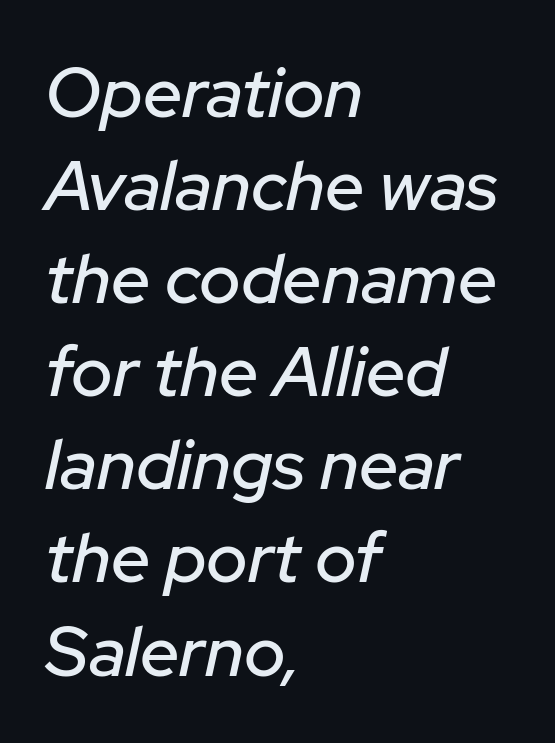
{"italic": "yes", "lean": "right", "slant_degrees": 12, "width": "normal", "stroke_contrast": "low", "x_height": "medium", "monospaced": "no", "underline": "no", "align": "left", "line_spacing": "normal", "line_spacing_ratio": 1.33, "letter_spacing": "normal", "letter_spacing_em": 0.0, "glyph_px": 70}
